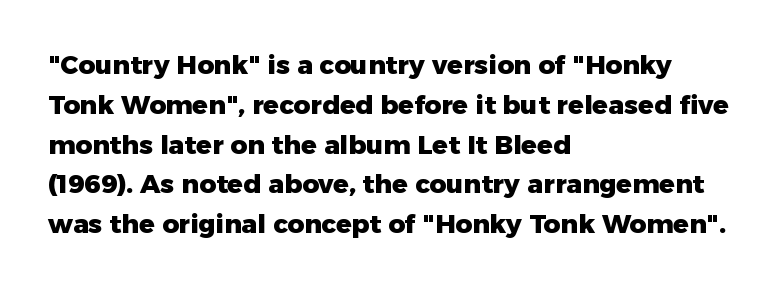
The image shows 26 px bold type, upright; set left-aligned, normal line spacing (1.53x), normal letter spacing, not underlined.
